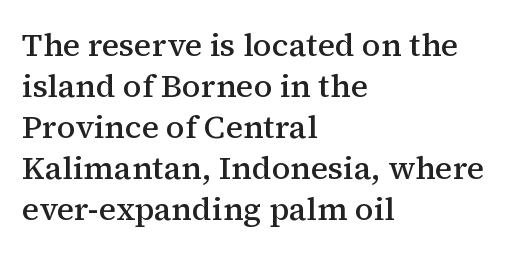
Each row of text sits above clean, open space. This rendering leaves character spacing at its baseline value. Note: serifs present on the glyphs. Compared with an ordinary text face, these strokes are moderately heavier — a semibold.
